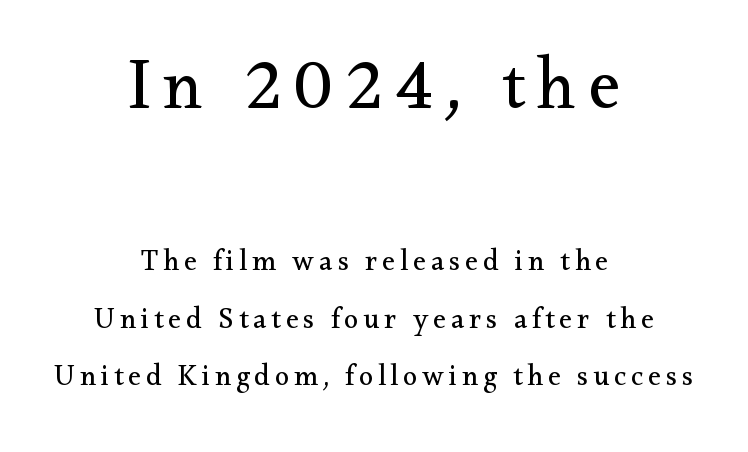
{"serif": "yes", "italic": "no", "bold": "no", "weight": "regular", "width": "normal", "stroke_contrast": "medium", "x_height": "small", "monospaced": "no", "underline": "no", "align": "center", "line_spacing": "loose", "line_spacing_ratio": 1.97, "larger_block": "first", "size_ratio": 2.48, "glyph_px": 72}
